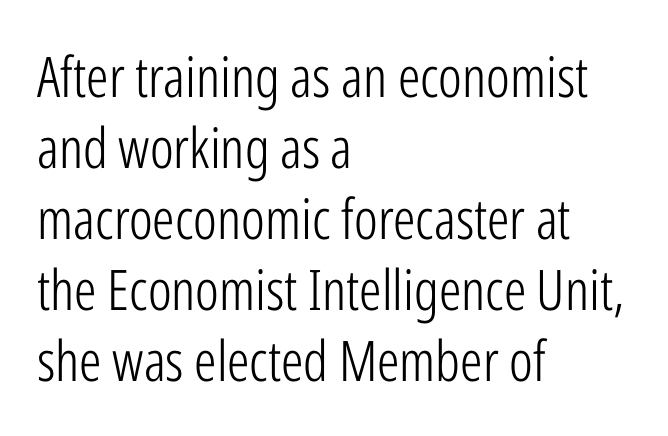
{"serif": "no", "italic": "no", "bold": "no", "weight": "light", "width": "condensed", "stroke_contrast": "low", "x_height": "medium", "monospaced": "no", "underline": "no", "align": "left", "line_spacing": "normal", "line_spacing_ratio": 1.27, "letter_spacing": "normal", "letter_spacing_em": 0.0, "glyph_px": 56}
